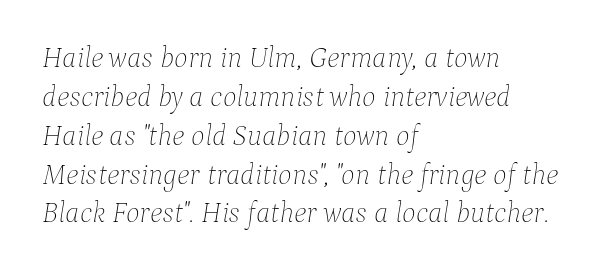
Nobody drew a line under any word here. Honestly, the row spacing looks completely unremarkable. You can tell it's italic because the verticals aren't actually vertical. Honestly, the letter spacing is just normal — you wouldn't notice it.
